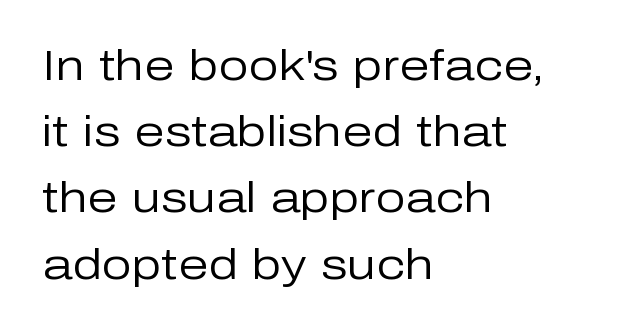
Q: Is the text bold? A: No.
Q: Is the text italic (slanted)? A: No, it is upright.
Q: Is the typeface a serif or a sans-serif typeface? A: Sans-serif.
Q: Is the text underlined? A: No.
Q: How is the paragraph aligned? A: Left-aligned.
Q: Is the spacing between letters normal or unusually wide? A: Normal.
Q: Is the spacing between lines tight, normal or loose? A: Normal.
Q: Width (condensed, normal, or wide)? A: Normal.
Q: Stroke contrast? A: Low.
Q: x-height? A: Medium.
Q: Monospaced? A: No.
